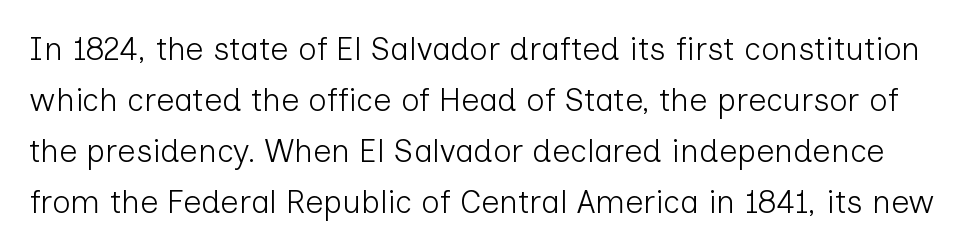
In terms of letterform style, serifs are entirely absent. The letters stand straight up with perfectly vertical stems. The letters advance in unequal steps, a hallmark of proportional type. The area under the type is left untouched.
